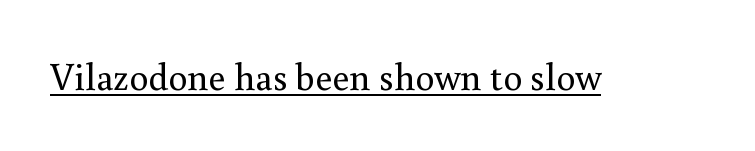
The image shows 38 px regular-weight serif type, upright; set normal letter spacing, underlined; medium stroke contrast and a small x-height.
